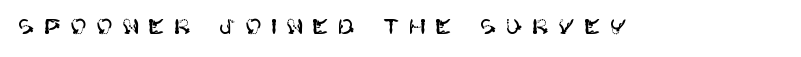
The image shows 20 px text type, upright; set unusually wide letter spacing (+0.46 em), not underlined.
